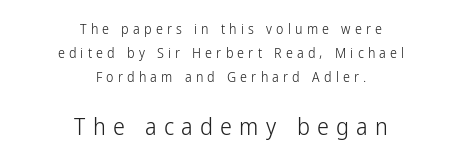
{"italic": "no", "bold": "no", "underline": "no", "align": "center", "line_spacing_ratio": 1.72, "letter_spacing": "wide", "letter_spacing_em": 0.3, "larger_block": "second", "size_ratio": 1.71, "glyph_px": 24}
